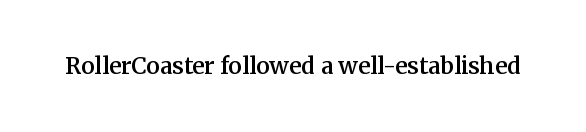
Q: Is the text bold? A: Semi-bold.
Q: Is the text italic (slanted)? A: No, it is upright.
Q: Is the text underlined? A: No.
Q: Is the spacing between letters normal or unusually wide? A: Normal.
